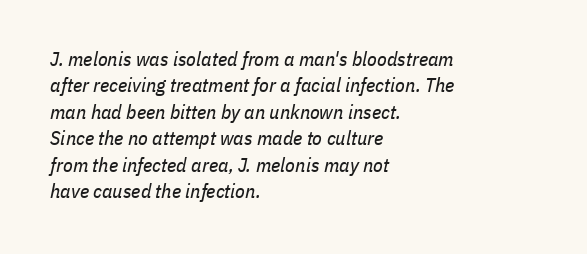
{"italic": "yes", "lean": "right", "slant_degrees": 11, "bold": "no", "underline": "no", "align": "left", "line_spacing": "normal", "line_spacing_ratio": 1.32, "letter_spacing": "normal", "letter_spacing_em": 0.0, "glyph_px": 20}
